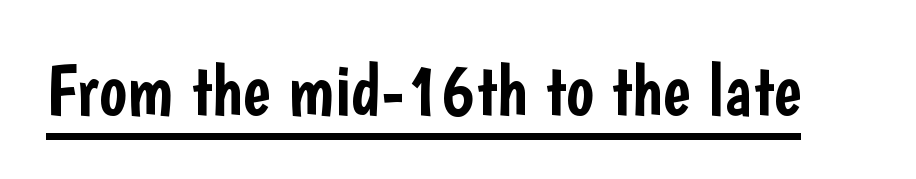
{"serif": "no", "italic": "no", "width": "condensed", "stroke_contrast": "low", "x_height": "medium", "monospaced": "no", "underline": "yes", "letter_spacing": "normal", "letter_spacing_em": 0.0, "glyph_px": 73}
